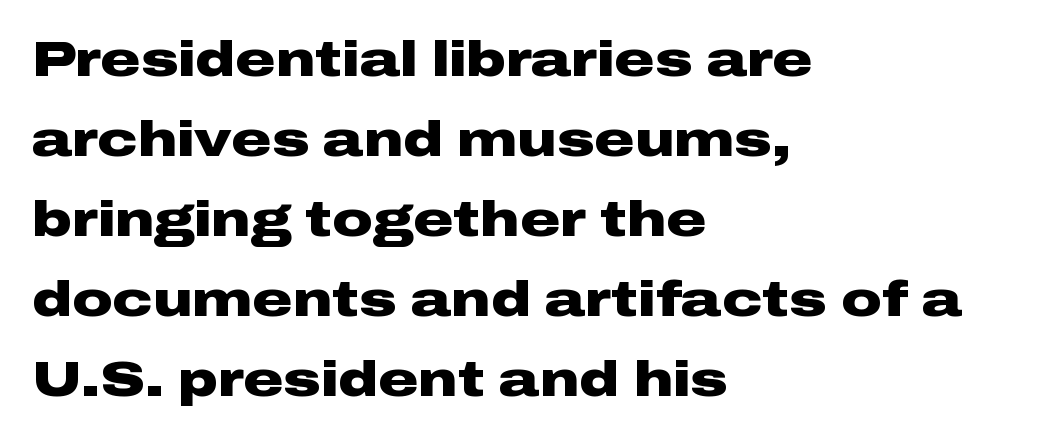
{"serif": "no", "italic": "no", "bold": "yes", "weight": "heavy", "width": "wide", "stroke_contrast": "low", "x_height": "medium", "monospaced": "no", "underline": "no", "align": "left", "line_spacing": "normal", "line_spacing_ratio": 1.6, "letter_spacing": "normal", "letter_spacing_em": 0.0, "glyph_px": 50}
